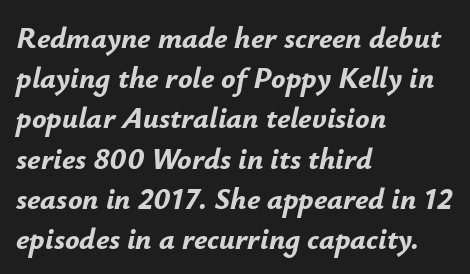
{"italic": "yes", "lean": "right", "slant_degrees": 12, "bold": "yes", "weight": "bold", "width": "normal", "stroke_contrast": "low", "x_height": "small", "monospaced": "no", "underline": "no", "align": "left", "line_spacing": "normal", "line_spacing_ratio": 1.34, "letter_spacing": "normal", "letter_spacing_em": 0.0, "glyph_px": 30}
